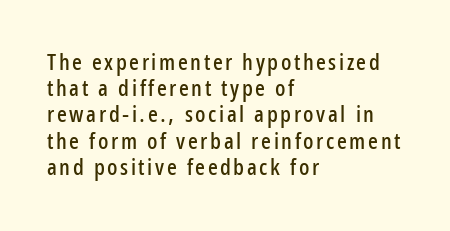
Q: Is the text italic (slanted)? A: No, it is upright.
Q: Is the text underlined? A: No.
Q: How is the paragraph aligned? A: Left-aligned.
Q: Is the spacing between lines tight, normal or loose? A: Tight.
